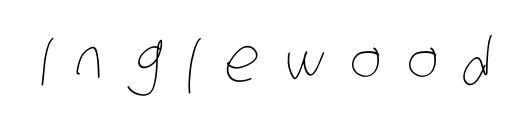
{"bold": "no", "weight": "thin", "width": "condensed", "stroke_contrast": "low", "x_height": "large", "monospaced": "no", "underline": "no", "letter_spacing": "wide", "letter_spacing_em": 0.42, "glyph_px": 61}
